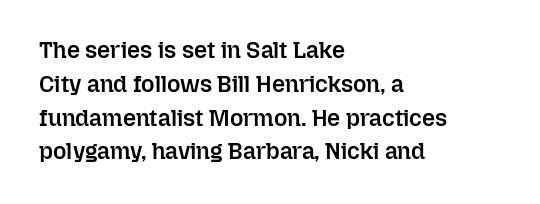
Upright lettering throughout. Reading down the block, your eye returns to a fixed left position each line. Strokes here are thickened, but only to semibold level. Evenly set lines give the paragraph a standard silhouette. Standard letterfit; no display-style spreading of the glyphs. Clear beneath every line of the passage.
